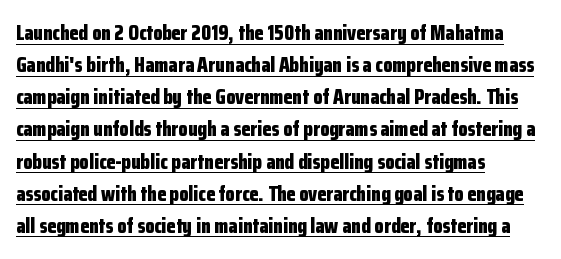
Between one letter and the next there's only the usual sliver of space. The lettering holds an erect, upright posture throughout. The rag falls on the right side of this text block. Does a line run under the words? Yes, clearly. The line-height multiplier appears to be the usual default.
